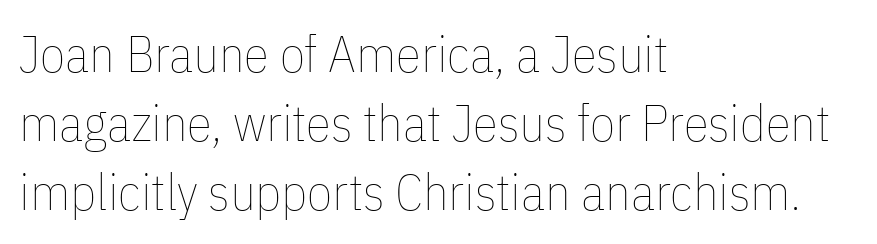
{"italic": "no", "bold": "no", "weight": "thin", "width": "condensed", "stroke_contrast": "low", "x_height": "medium", "monospaced": "no", "underline": "no", "align": "left", "line_spacing": "normal", "line_spacing_ratio": 1.35, "letter_spacing": "normal", "letter_spacing_em": 0.0, "glyph_px": 51}
